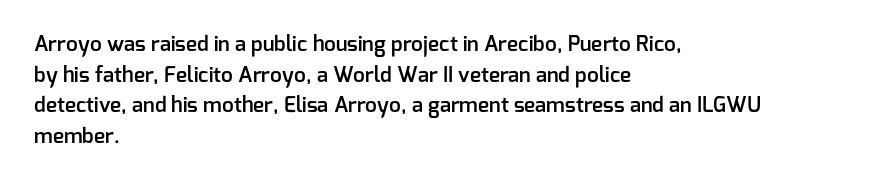
Look at the tracking — it's just the regular setting, nothing added. Normally led — the rows are evenly, conventionally spaced. The paragraph has a hard left edge and a soft right edge. Notice how the stems are strictly vertical — no italics here.
